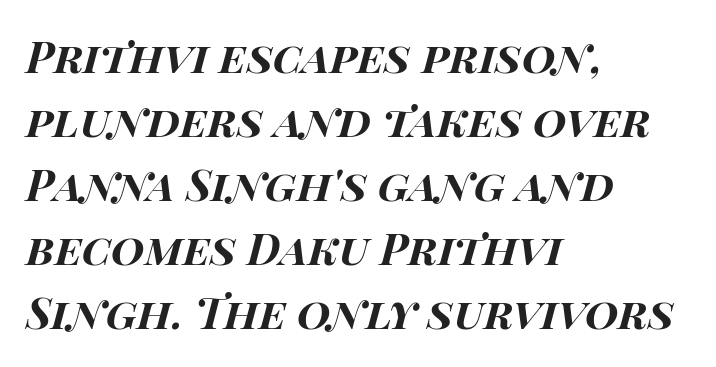
{"italic": "yes", "lean": "right", "slant_degrees": 15, "bold": "yes", "weight": "bold", "width": "wide", "stroke_contrast": "high", "x_height": "large", "monospaced": "no", "underline": "no", "align": "left", "line_spacing": "normal", "line_spacing_ratio": 1.49, "letter_spacing": "normal", "letter_spacing_em": 0.0, "glyph_px": 43}
